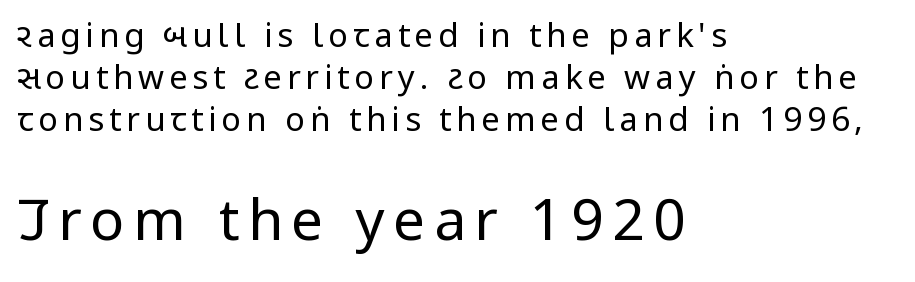
Every character sits straight up, as roman type does. Think standard paragraph weight, or any step lighter than that. A typesetter would call this leading conventional body-copy spacing. The space beneath each line is pristine and unruled. You get the small type first, then a jump to larger type. This rendering employs a face without finishing strokes, i.e., a sans-serif.
